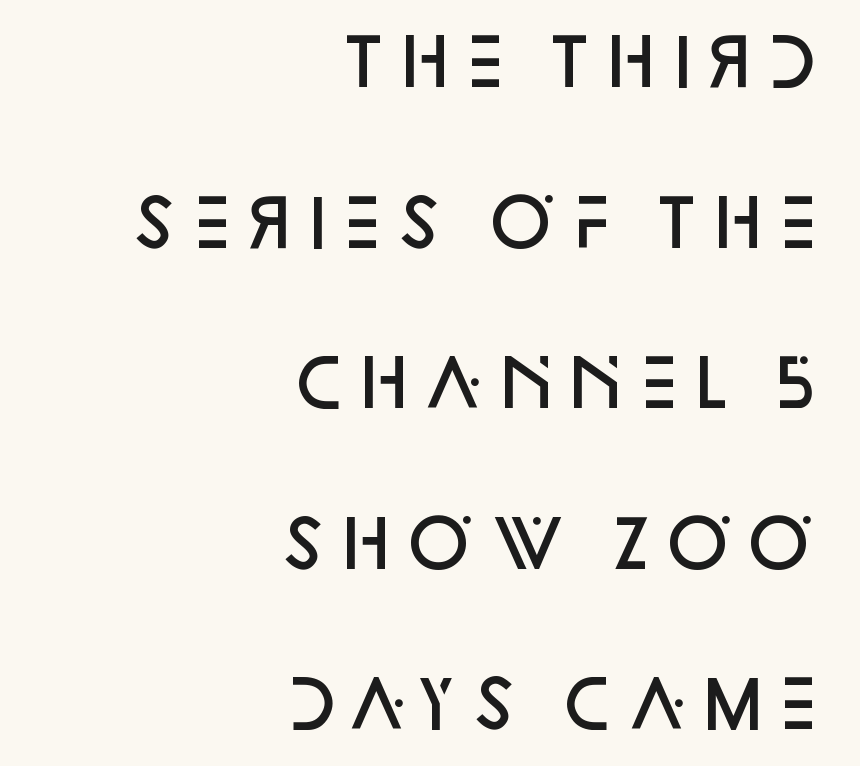
{"serif": "no", "italic": "no", "bold": "semi", "weight": "semibold", "width": "normal", "stroke_contrast": "low", "x_height": "large", "monospaced": "no", "underline": "no", "align": "right", "line_spacing": "loose", "line_spacing_ratio": 2.47, "letter_spacing": "normal", "letter_spacing_em": 0.0, "glyph_px": 65}
